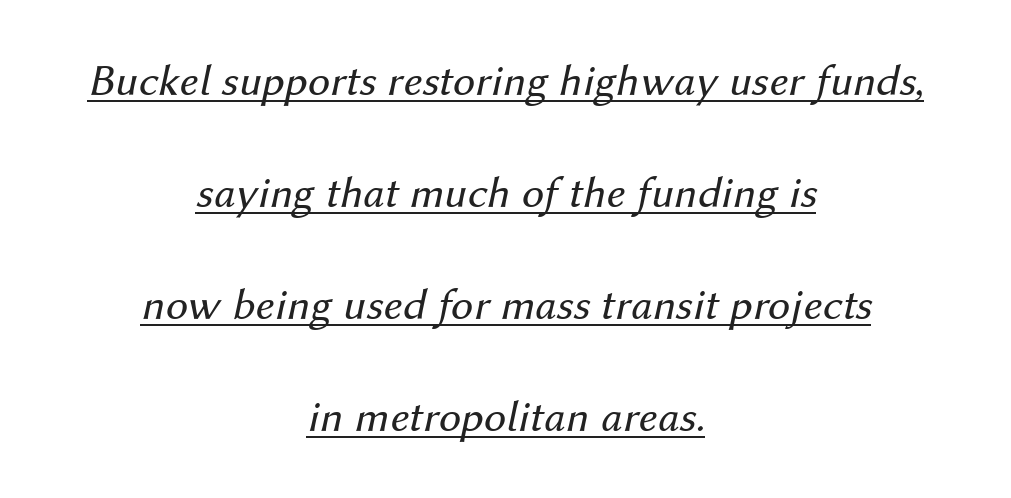
Q: Is the text bold? A: No.
Q: Is the text italic (slanted)? A: Yes, it leans right by about 12 degrees.
Q: Is the text underlined? A: Yes.
Q: How is the paragraph aligned? A: Centered.
Q: Is the spacing between letters normal or unusually wide? A: Normal.
Q: Is the spacing between lines tight, normal or loose? A: Loose.
Q: Width (condensed, normal, or wide)? A: Normal.
Q: Stroke contrast? A: Medium.
Q: x-height? A: Medium.
Q: Monospaced? A: No.
